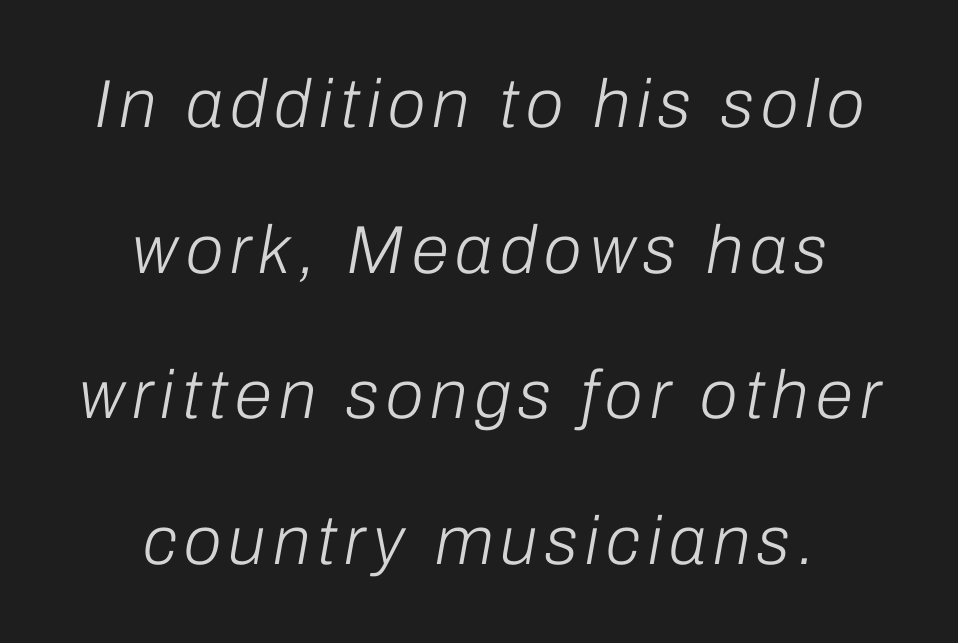
The image shows 68 px light type, italic (leaning right); set centered, loose line spacing (2.14x), not underlined; low stroke contrast and a medium x-height.
